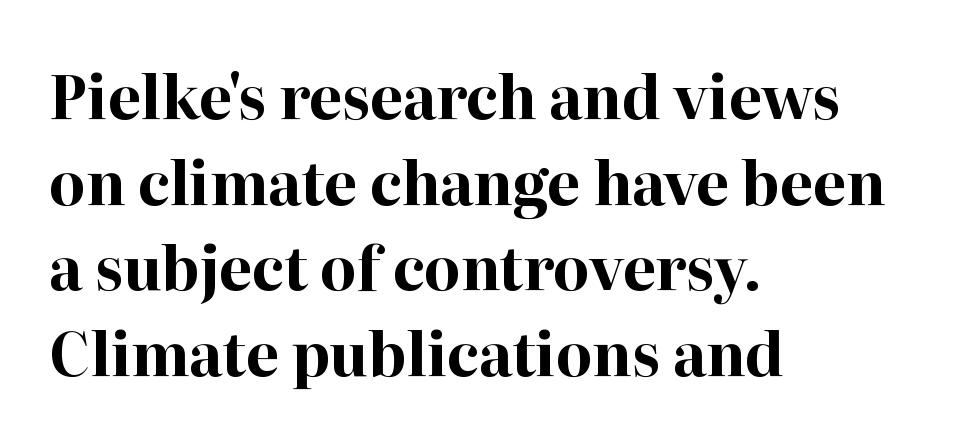
The image shows 59 px bold serif type, upright; set left-aligned, normal line spacing (1.45x), normal letter spacing, not underlined; high stroke contrast and a medium x-height.
